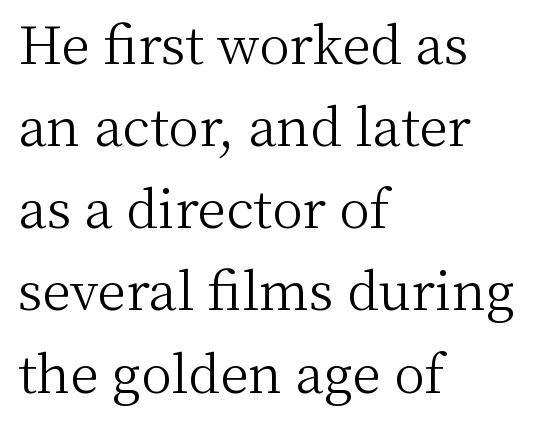
{"serif": "yes", "italic": "no", "bold": "no", "weight": "light", "width": "normal", "stroke_contrast": "medium", "x_height": "medium", "monospaced": "no", "underline": "no", "align": "left", "line_spacing": "normal", "line_spacing_ratio": 1.58, "letter_spacing": "normal", "letter_spacing_em": 0.0, "glyph_px": 52}
